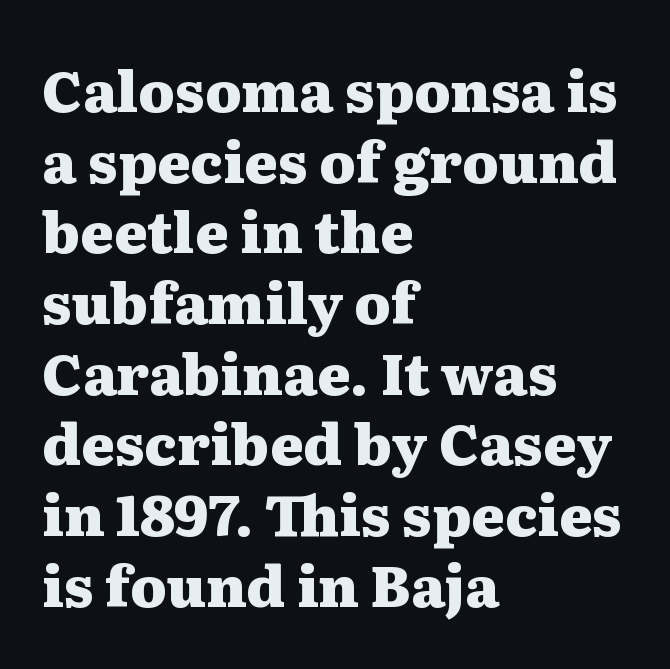
Italic: no, the glyphs are upright roman. Does the type have serifs? Yes, each stem ends in a small foot. The horizontal fit of the characters is conventional and even. Strokes here are thick enough to call this a true bold. Do the characters align in a grid? No, the font is proportional. The setting favours the left margin, as ordinary paragraphs usually do.
